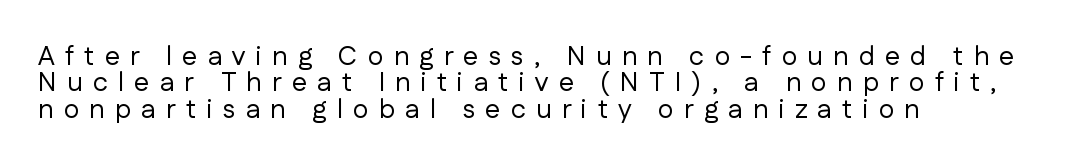
Q: Is the text bold? A: No.
Q: Is the text italic (slanted)? A: No, it is upright.
Q: Is the text underlined? A: No.
Q: How is the paragraph aligned? A: Left-aligned.
Q: Is the spacing between letters normal or unusually wide? A: Unusually wide.
Q: Is the spacing between lines tight, normal or loose? A: Tight.
